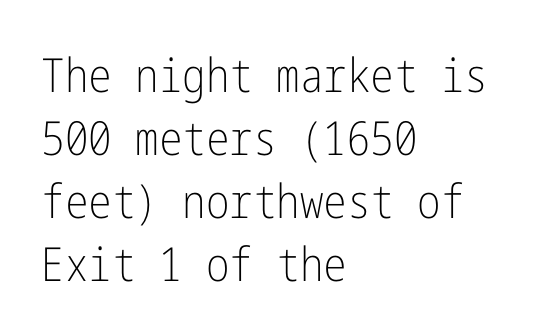
The image shows 47 px light, condensed sans-serif type, upright; set left-aligned, normal line spacing (1.34x), normal letter spacing, not underlined; low stroke contrast and a medium x-height.
